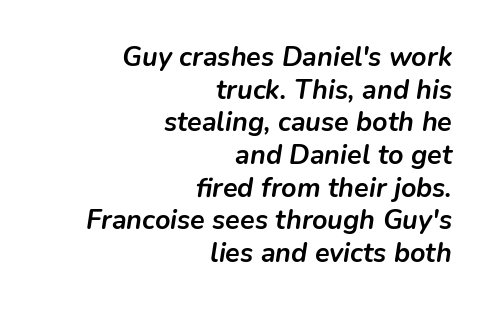
Plain, unruled lines of type. The letters sit at their default tracking, neither squeezed nor spread. Teacher's note: observe the even right margin — that is flush-right alignment. The passage shown leans; its letterforms are oblique. Strong, thick strokes mark this as bold type.
